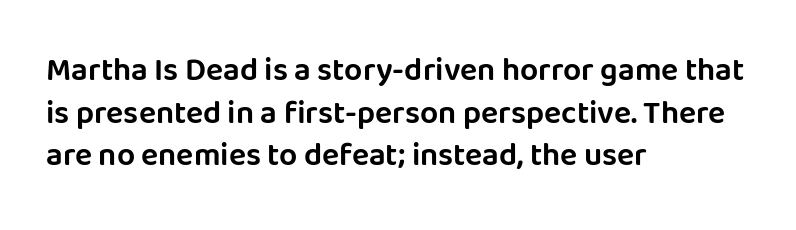
The space between consecutive lines is moderate. Serifs: no, the terminals of the letterforms are clean. When letters stand straight like this, we call the style roman or upright. The specimen omits any rule beneath the text block's lines.
